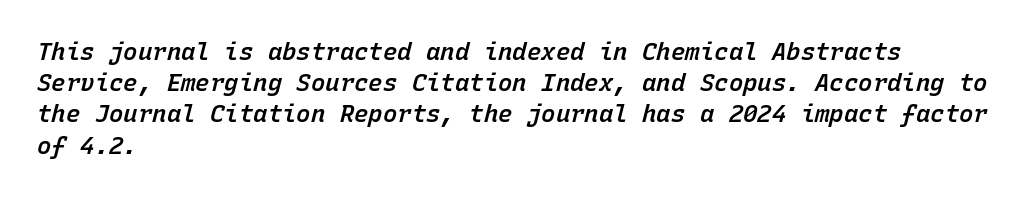
The image shows 24 px text type, italic (leaning right); set left-aligned, normal line spacing (1.3x), normal letter spacing, not underlined.
